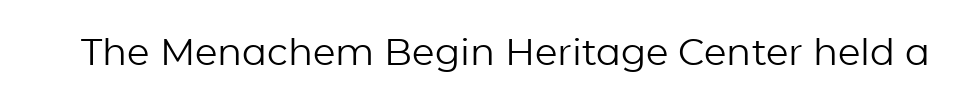
The image shows 37 px regular-weight sans-serif type, upright; set normal letter spacing, not underlined; low stroke contrast and a medium x-height.
